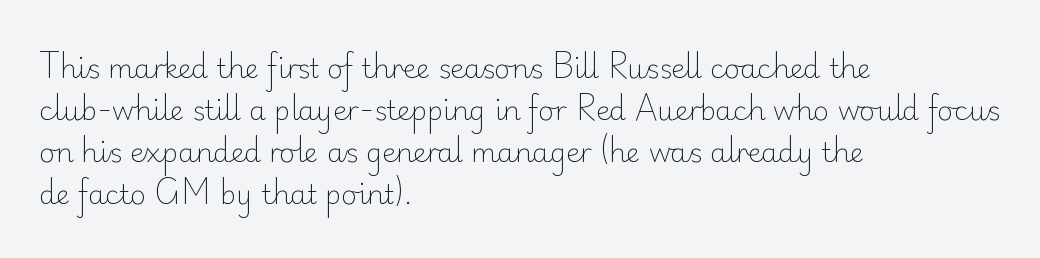
Each new line begins a customary step beneath the previous one. The passage shown is not underscored anywhere. Weight: not bold — regular or lighter. Nope, not italic — everything's standing straight. A classic flush-left, rag-right setting is used for this passage.
